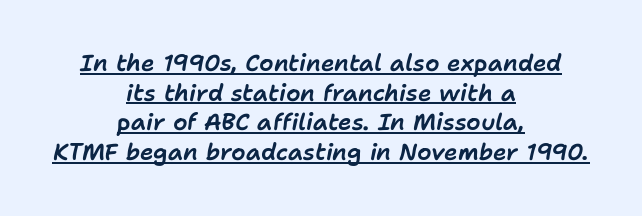
The image shows 23 px text type, italic (leaning right); set centered, normal line spacing (1.29x), normal letter spacing, underlined.
